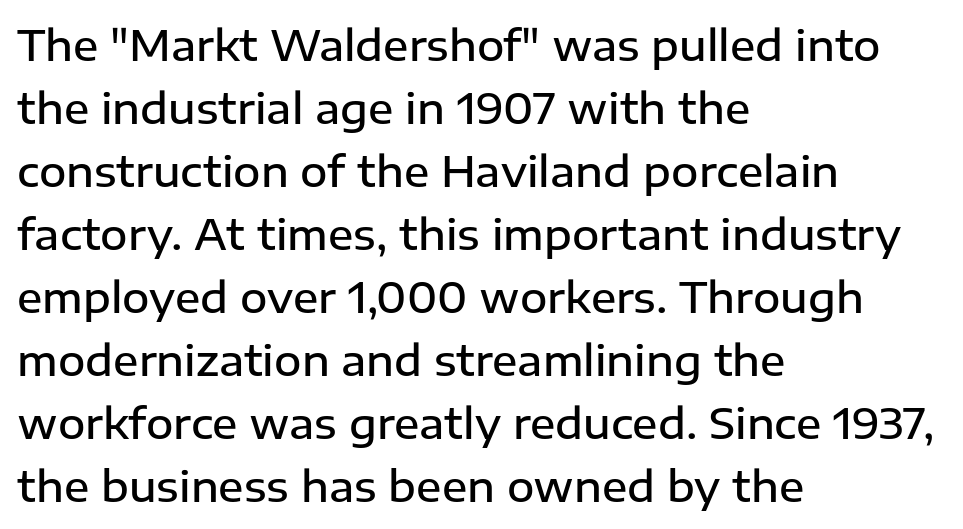
{"serif": "no", "italic": "no", "bold": "semi", "weight": "semibold", "width": "normal", "stroke_contrast": "low", "x_height": "medium", "monospaced": "no", "underline": "no", "align": "left", "line_spacing": "normal", "line_spacing_ratio": 1.5, "letter_spacing": "normal", "letter_spacing_em": 0.0, "glyph_px": 42}
